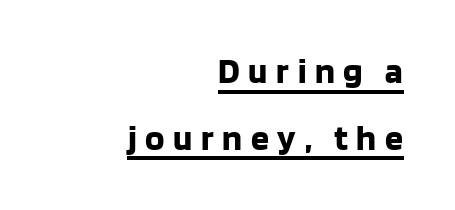
The image shows 36 px bold sans-serif type, upright; set right-aligned, line spacing 1.85x, unusually wide letter spacing (+0.24 em), underlined; low stroke contrast and a large x-height.
